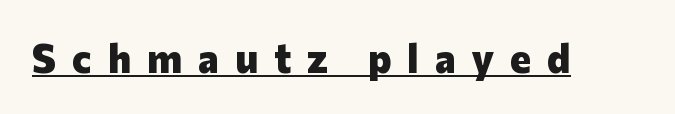
The image shows 40 px heavy sans-serif type, upright; set unusually wide letter spacing (+0.4 em), underlined; low stroke contrast and a medium x-height.
